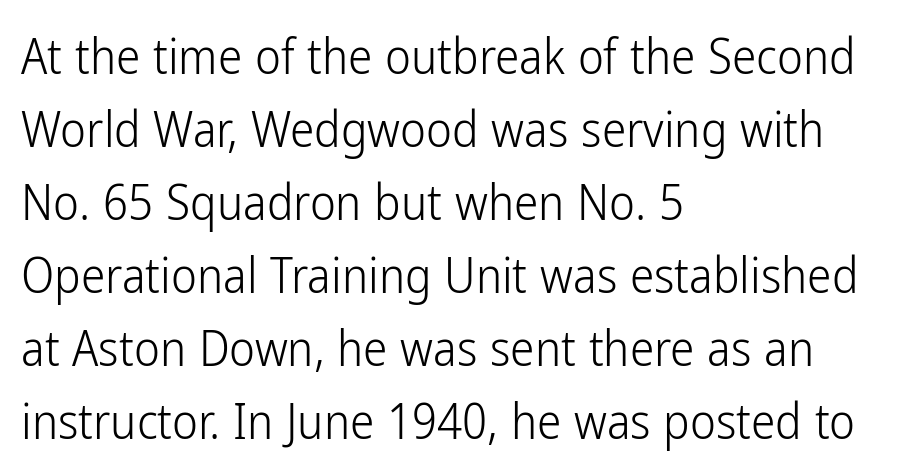
Q: Is the text bold? A: No.
Q: Is the text italic (slanted)? A: No, it is upright.
Q: Is the typeface a serif or a sans-serif typeface? A: Sans-serif.
Q: Is the text underlined? A: No.
Q: How is the paragraph aligned? A: Left-aligned.
Q: Is the spacing between letters normal or unusually wide? A: Normal.
Q: Is the spacing between lines tight, normal or loose? A: Normal.
Q: Width (condensed, normal, or wide)? A: Condensed.
Q: Stroke contrast? A: Low.
Q: x-height? A: Medium.
Q: Monospaced? A: No.
